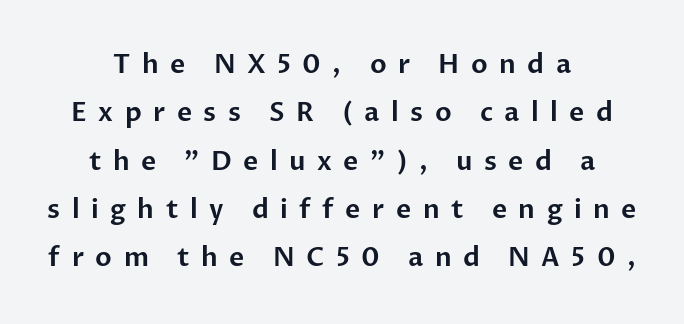
The image shows 26 px text type, upright; set centered, line spacing 1.86x, unusually wide letter spacing (+0.44 em), not underlined.
